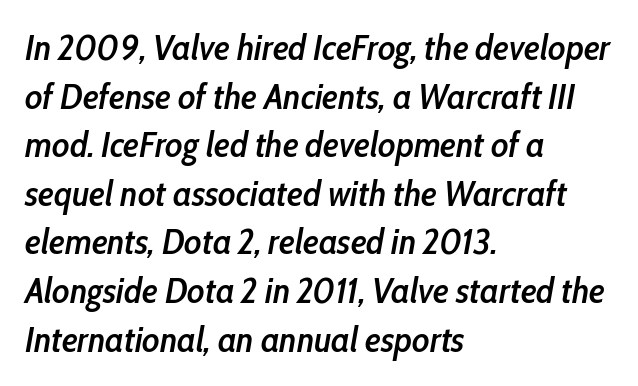
It's the slanting kind of type. Rule under the text: the space is simply empty. How would I describe the line gaps? Plain and ordinary. Short note: letters normally spaced. The compositor pushed each line to the left boundary. Is the type bold? Partly — it's a semibold, heavier than regular but not fully bold.
